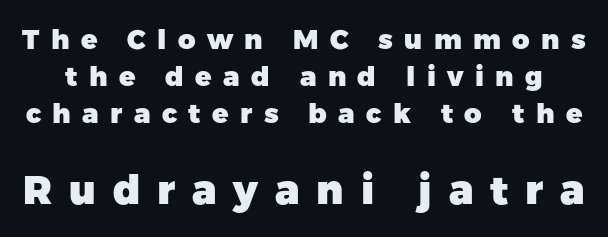
The image shows 40 px heavy sans-serif type, upright; set normal line spacing (1.37x), unusually wide letter spacing (+0.42 em), not underlined; the second (bottom) block is 1.48x larger; low stroke contrast and a medium x-height.
